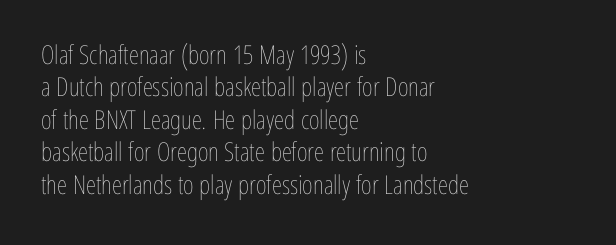
{"italic": "no", "bold": "no", "underline": "no", "align": "left", "line_spacing": "normal", "line_spacing_ratio": 1.25, "letter_spacing": "normal", "letter_spacing_em": 0.0, "glyph_px": 26}
